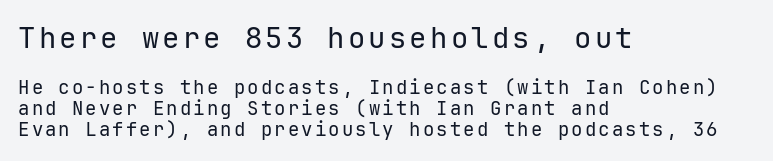
{"serif": "no", "italic": "no", "bold": "no", "weight": "regular", "width": "normal", "stroke_contrast": "low", "x_height": "medium", "monospaced": "yes", "underline": "no", "align": "left", "line_spacing": "tight", "line_spacing_ratio": 1.12, "larger_block": "first", "size_ratio": 1.53, "glyph_px": 29}
